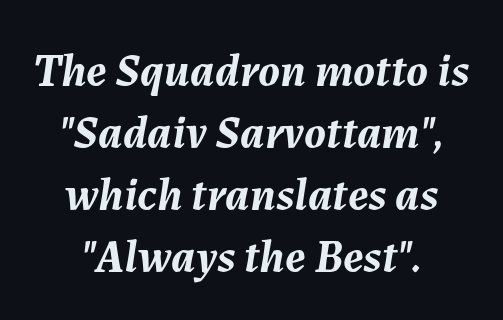
The image shows 47 px semibold type, italic (leaning right); set centered, normal line spacing (1.32x), normal letter spacing, not underlined; medium stroke contrast and a medium x-height.
